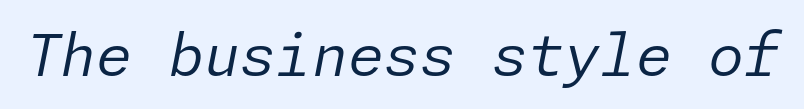
Q: Is the text bold? A: No.
Q: Is the text italic (slanted)? A: Yes, it leans right by about 11 degrees.
Q: Is the text underlined? A: No.
Q: Is the spacing between letters normal or unusually wide? A: Normal.
Q: Width (condensed, normal, or wide)? A: Normal.
Q: Stroke contrast? A: Low.
Q: x-height? A: Medium.
